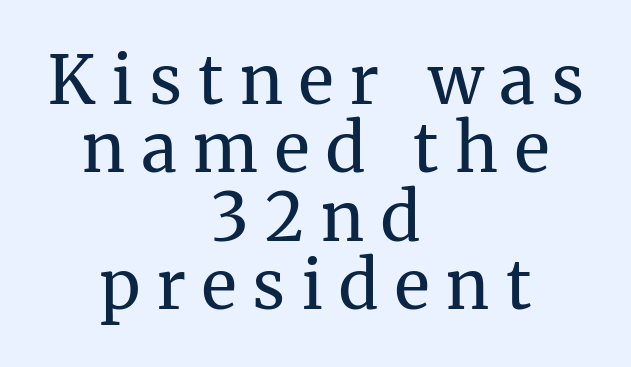
The image shows 67 px regular-weight serif type, upright; set centered, tight line spacing (1.02x), unusually wide letter spacing (+0.25 em), not underlined; medium stroke contrast and a medium x-height.
